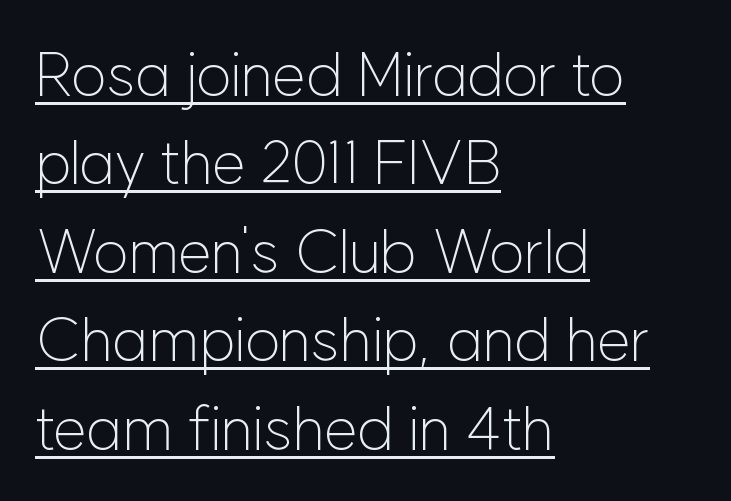
Q: Is the text bold? A: No.
Q: Is the text italic (slanted)? A: No, it is upright.
Q: Is the typeface a serif or a sans-serif typeface? A: Sans-serif.
Q: Is the text underlined? A: Yes.
Q: How is the paragraph aligned? A: Left-aligned.
Q: Is the spacing between letters normal or unusually wide? A: Normal.
Q: Is the spacing between lines tight, normal or loose? A: Normal.
Q: Width (condensed, normal, or wide)? A: Normal.
Q: Stroke contrast? A: Low.
Q: x-height? A: Medium.
Q: Monospaced? A: No.
